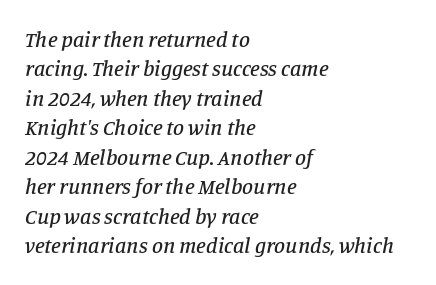
{"italic": "yes", "lean": "right", "slant_degrees": 11, "underline": "no", "align": "left", "line_spacing": "normal", "line_spacing_ratio": 1.34, "letter_spacing": "normal", "letter_spacing_em": 0.0, "glyph_px": 22}
